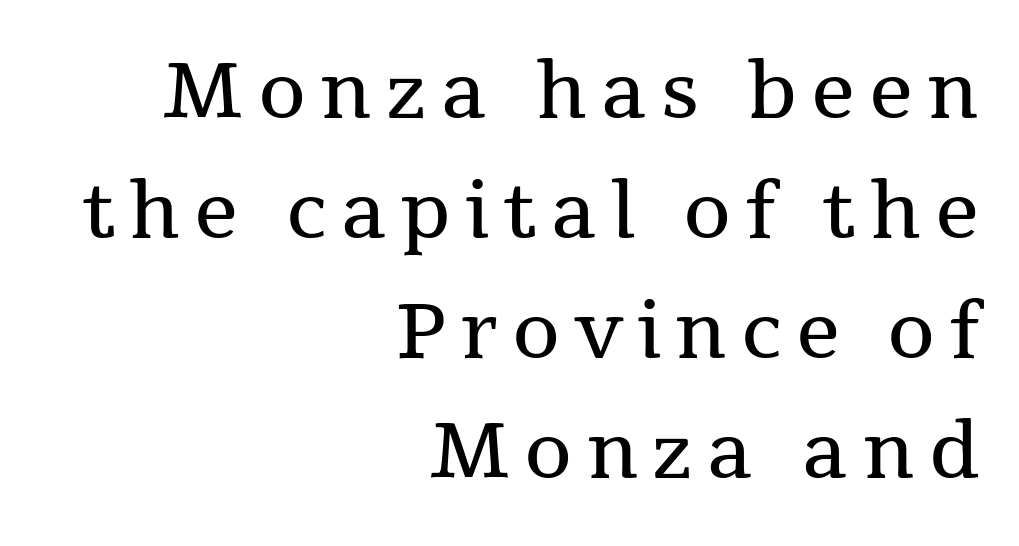
These lines stack with their right ends in a neat column. Descender tails drop into unmarked territory. The lettering stays uniformly vertical, giving the passage a roman look. Stroke thickness stays within the range of a standard reading face or lighter. Vertically, the passage feels balanced, rows spaced as you'd expect. Note the varied advance widths — an 'i' is clearly narrower than an 'm'.
